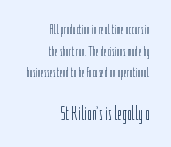
The following chunk of copy outweighs the initial chunk in type size. Glance below the letters and you will spot only blank space. Stems here are at most as thick as an everyday book face. The passage shown has conventional tracking throughout.
